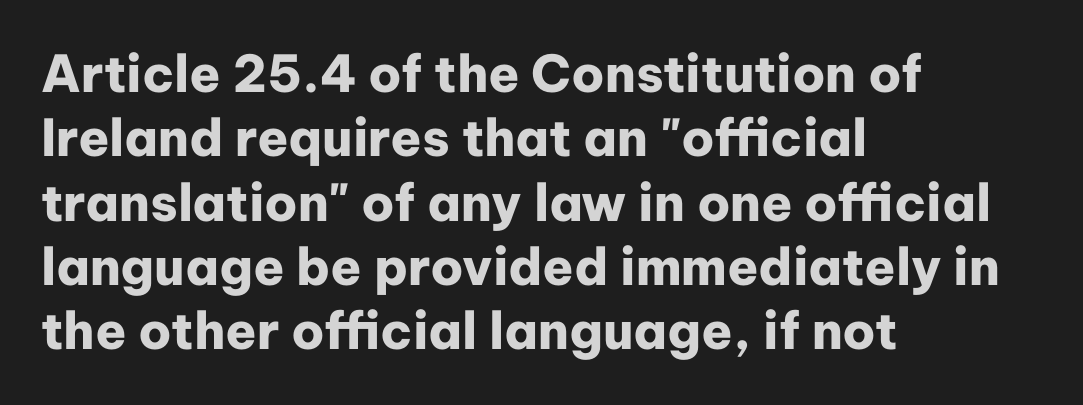
The image shows 51 px heavy sans-serif type, upright; set left-aligned, normal line spacing (1.26x), normal letter spacing, not underlined; low stroke contrast and a medium x-height.
